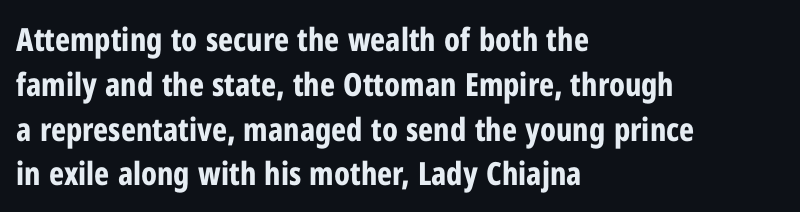
Q: Is the text bold? A: Yes.
Q: Is the text italic (slanted)? A: No, it is upright.
Q: Is the typeface a serif or a sans-serif typeface? A: Sans-serif.
Q: Is the text underlined? A: No.
Q: How is the paragraph aligned? A: Left-aligned.
Q: Is the spacing between letters normal or unusually wide? A: Normal.
Q: Is the spacing between lines tight, normal or loose? A: Normal.
Q: Width (condensed, normal, or wide)? A: Condensed.
Q: Stroke contrast? A: Low.
Q: x-height? A: Medium.
Q: Monospaced? A: No.
